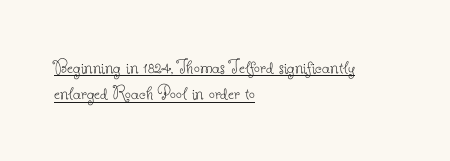
{"italic": "no", "bold": "no", "underline": "yes", "align": "left", "line_spacing": "normal", "line_spacing_ratio": 1.26, "letter_spacing": "normal", "letter_spacing_em": 0.0, "glyph_px": 21}
